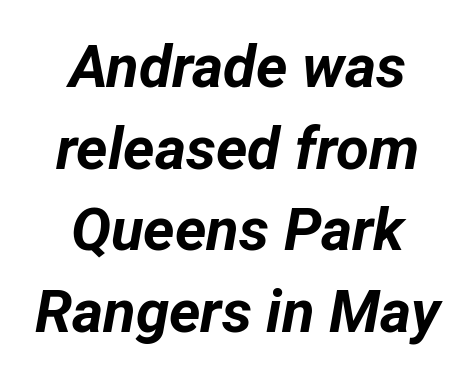
Q: Is the text bold? A: Yes.
Q: Is the text italic (slanted)? A: Yes, it leans right by about 12 degrees.
Q: Is the text underlined? A: No.
Q: How is the paragraph aligned? A: Centered.
Q: Is the spacing between letters normal or unusually wide? A: Normal.
Q: Is the spacing between lines tight, normal or loose? A: Normal.
Q: Width (condensed, normal, or wide)? A: Normal.
Q: Stroke contrast? A: Low.
Q: x-height? A: Medium.
Q: Monospaced? A: No.
